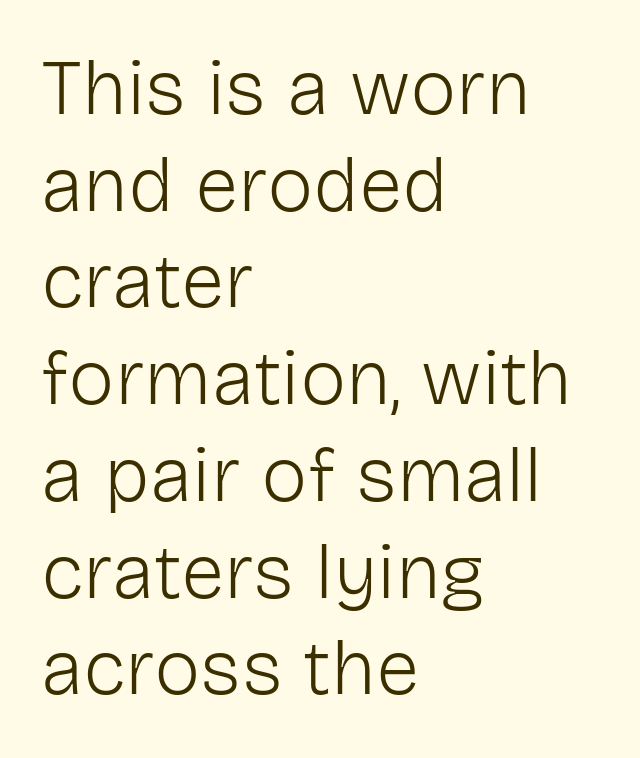
Q: Is the text bold? A: No.
Q: Is the text italic (slanted)? A: No, it is upright.
Q: Is the typeface a serif or a sans-serif typeface? A: Sans-serif.
Q: Is the text underlined? A: No.
Q: How is the paragraph aligned? A: Left-aligned.
Q: Is the spacing between letters normal or unusually wide? A: Normal.
Q: Width (condensed, normal, or wide)? A: Normal.
Q: Stroke contrast? A: Low.
Q: x-height? A: Medium.
Q: Monospaced? A: No.
